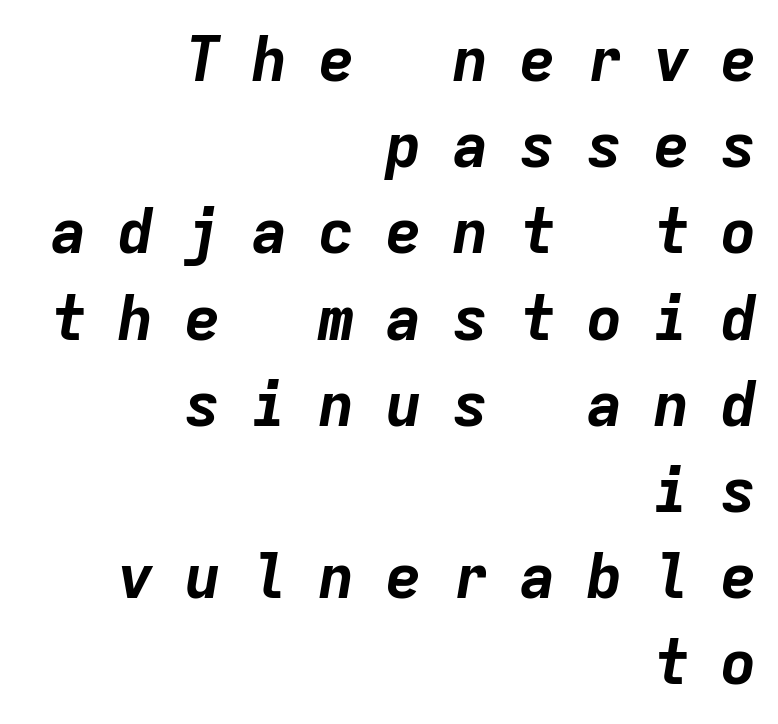
Q: Is the text bold? A: Yes.
Q: Is the text italic (slanted)? A: Yes, it leans right by about 9 degrees.
Q: Is the text underlined? A: No.
Q: How is the paragraph aligned? A: Right-aligned.
Q: Is the spacing between letters normal or unusually wide? A: Unusually wide.
Q: Is the spacing between lines tight, normal or loose? A: Normal.
Q: Width (condensed, normal, or wide)? A: Normal.
Q: Stroke contrast? A: Low.
Q: x-height? A: Medium.
Q: Monospaced? A: Yes.
